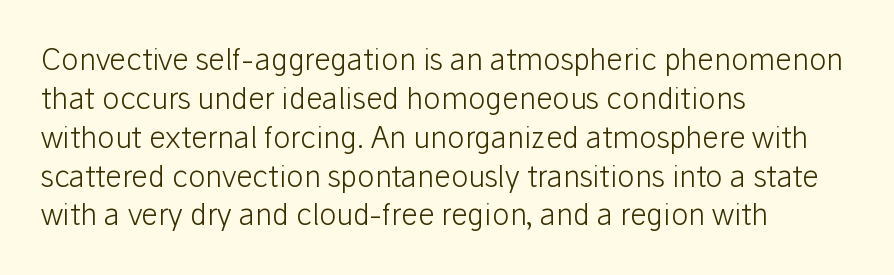
The image shows 29 px light sans-serif type, upright; set left-aligned, normal line spacing (1.34x), normal letter spacing, not underlined; low stroke contrast and a medium x-height.
